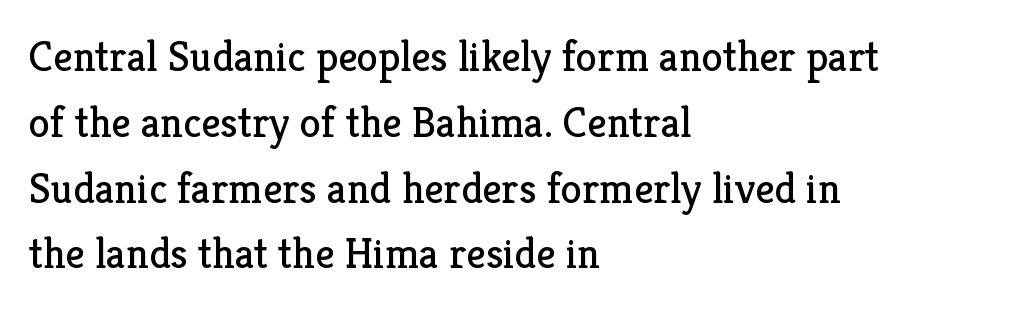
Upright lettering throughout. Students, observe: this is what conventionally led text looks like. A typesetter would label this face a serif. Check the space under the baseline: it is left empty.
